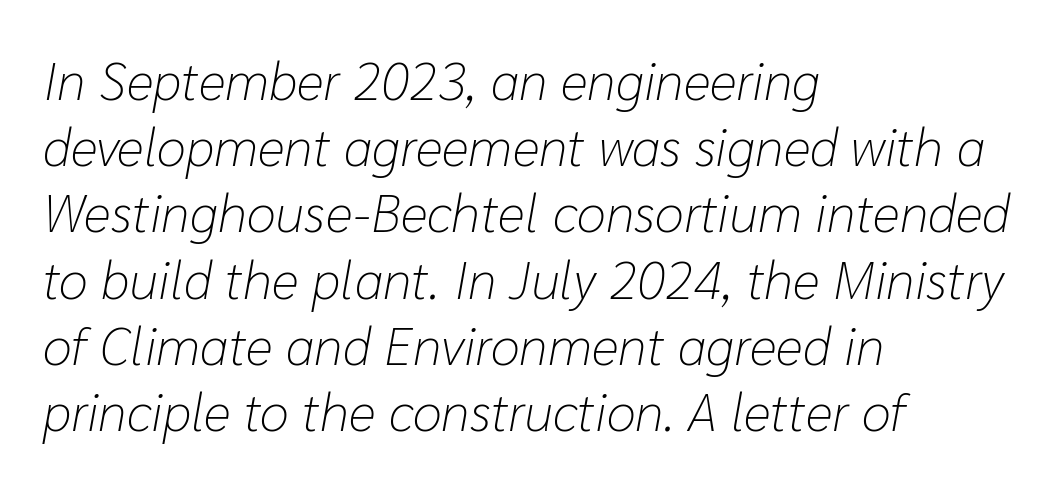
{"italic": "yes", "lean": "right", "slant_degrees": 10, "bold": "no", "weight": "light", "width": "normal", "stroke_contrast": "low", "x_height": "medium", "monospaced": "no", "underline": "no", "align": "left", "line_spacing": "normal", "line_spacing_ratio": 1.25, "letter_spacing": "normal", "letter_spacing_em": 0.0, "glyph_px": 53}
